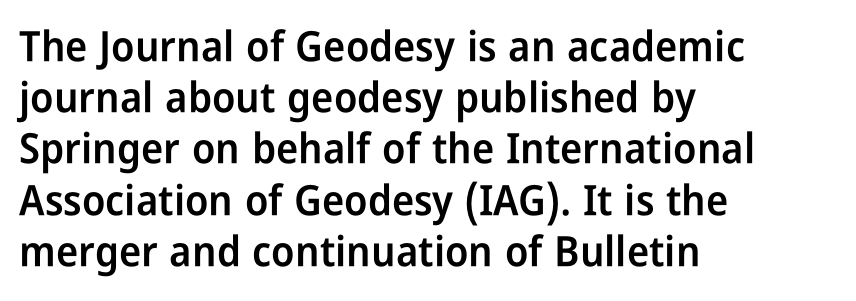
Q: Is the text bold? A: Semi-bold.
Q: Is the text italic (slanted)? A: No, it is upright.
Q: Is the typeface a serif or a sans-serif typeface? A: Sans-serif.
Q: Is the text underlined? A: No.
Q: How is the paragraph aligned? A: Left-aligned.
Q: Is the spacing between letters normal or unusually wide? A: Normal.
Q: Width (condensed, normal, or wide)? A: Condensed.
Q: Stroke contrast? A: Low.
Q: x-height? A: Medium.
Q: Monospaced? A: No.
